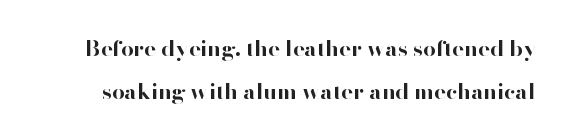
The image shows 22 px bold type, upright; set loose line spacing (1.97x), normal letter spacing, not underlined.
